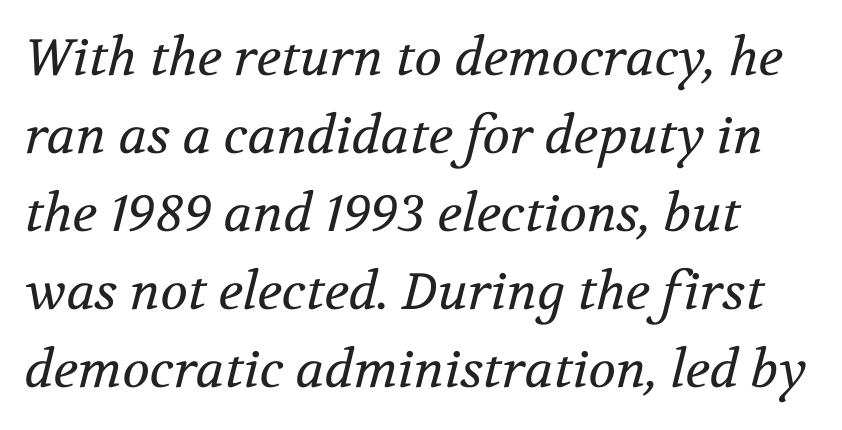
The string is rendered with underlining switched off. A typesetter would mark this as italic. Examine the stroke ends and you'll spot serifs. Is the stroke heavy? The answer is a plain regular-or-lighter. The gaps between neighbouring characters are ordinary and unremarkable.
